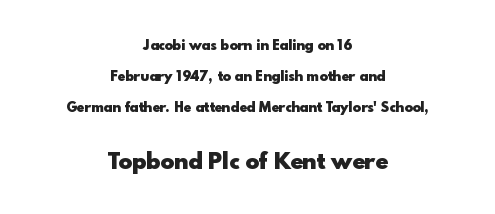
These lines were composed using upright roman letters. As a designer I'd log this as weight 700, bold. The vertical gap from one line to the next is large. Where is the straight margin? There isn't one; the lines are centered.
